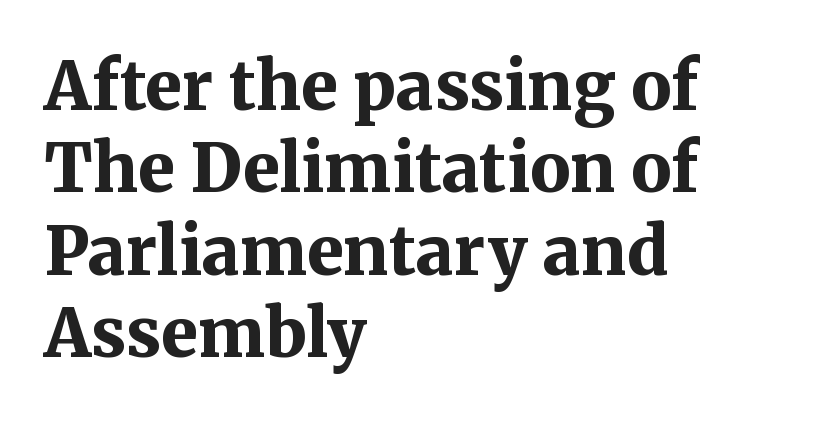
Q: Is the text bold? A: Yes.
Q: Is the text italic (slanted)? A: No, it is upright.
Q: Is the typeface a serif or a sans-serif typeface? A: Serif.
Q: Is the text underlined? A: No.
Q: How is the paragraph aligned? A: Left-aligned.
Q: Is the spacing between letters normal or unusually wide? A: Normal.
Q: Width (condensed, normal, or wide)? A: Normal.
Q: Stroke contrast? A: Medium.
Q: x-height? A: Medium.
Q: Monospaced? A: No.
